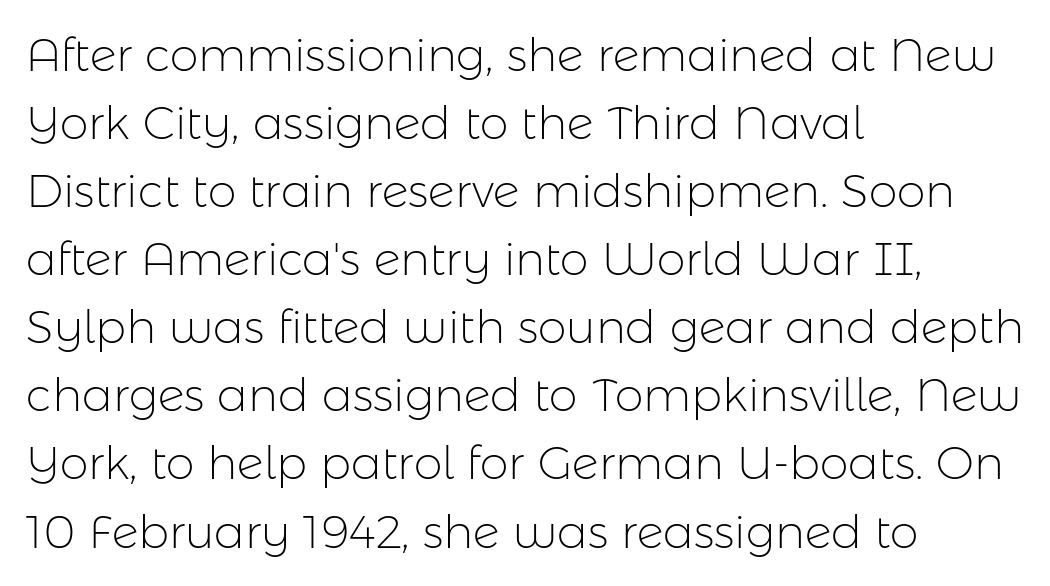
The image shows 46 px light sans-serif type, upright; set left-aligned, normal line spacing (1.48x), normal letter spacing, not underlined; low stroke contrast and a medium x-height.
